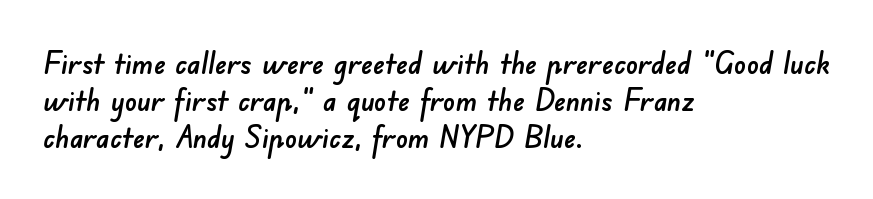
All the whitespace from short lines collects on the right. A sans-serif font was chosen for this passage. Here the designer chose a conventional face with non-uniform glyph widths. Letters rest on an invisible, unmarked baseline. Glyph-to-glyph distance matches everyday printed text.
